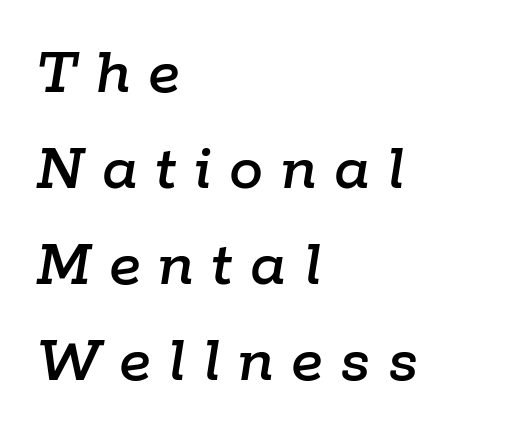
This sample uses an oblique cut, with every glyph tilted off the vertical. Glance below the letters and you will spot only blank space. Each letter keeps its own natural width here, so spacing adapts to shape. Successive baselines arrive at the customary interval.
